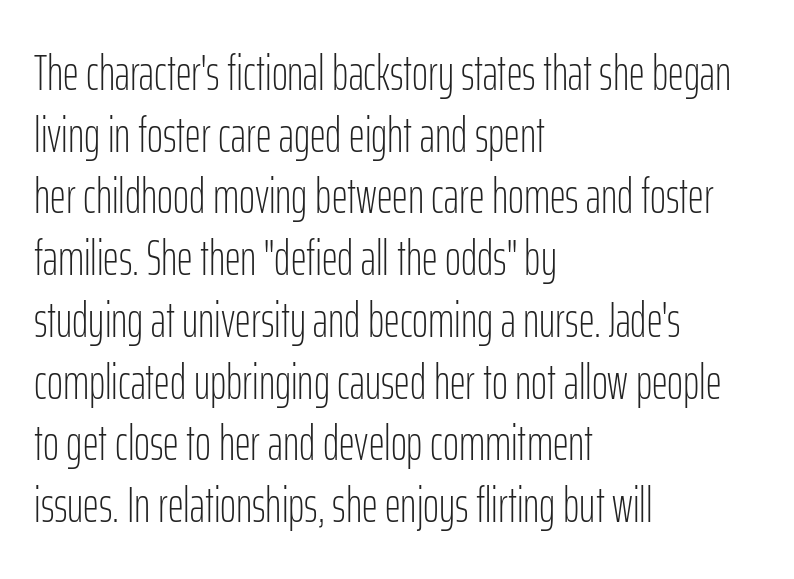
The image shows 49 px light, condensed sans-serif type, upright; set left-aligned, normal line spacing (1.26x), normal letter spacing, not underlined; low stroke contrast and a medium x-height.
